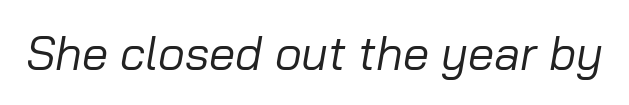
Here the designer chose a conventional face with non-uniform glyph widths. Each row of text sits above clean, open space. Observe the lean: these are italic letterforms. Tracking here is standard; glyphs follow each other at the usual distance. The characters are drawn with everyday or finer stroke widths.
